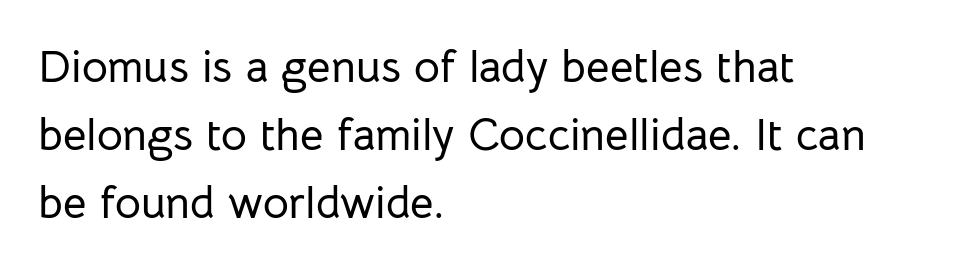
The image shows 45 px sans-serif type, upright; set left-aligned, normal line spacing (1.51x), normal letter spacing, not underlined; low stroke contrast and a medium x-height.
